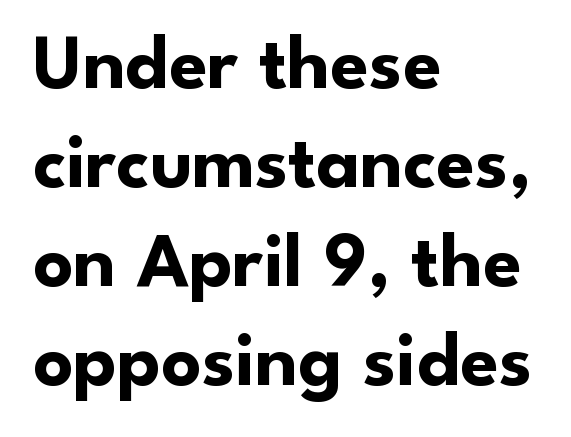
Caption: bold face, heavy strokes. A typesetter would call this proportional, since set widths differ per character. These lines stack with their left ends in a neat column. Is there much room between lines? A standard amount, neither cramped nor airy.
